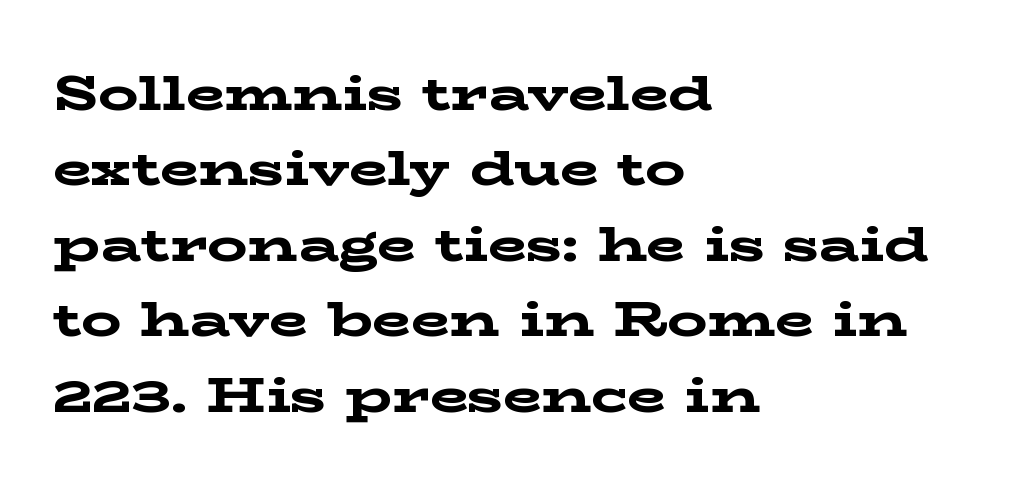
{"serif": "yes", "italic": "no", "bold": "yes", "weight": "bold", "width": "wide", "stroke_contrast": "low", "x_height": "medium", "monospaced": "no", "underline": "no", "align": "left", "line_spacing": "normal", "line_spacing_ratio": 1.51, "letter_spacing": "normal", "letter_spacing_em": 0.0, "glyph_px": 50}
